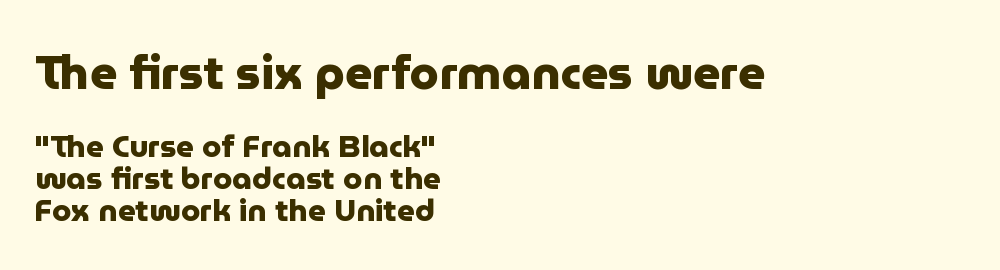
The image shows 47 px heavy sans-serif type, upright; set left-aligned, tight line spacing (1.03x), normal letter spacing, not underlined; the first (top) block is 1.52x larger; low stroke contrast and a medium x-height.
